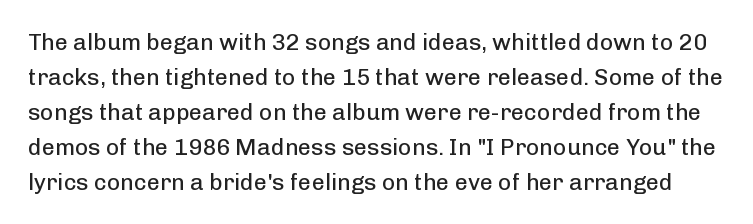
Q: Is the text bold? A: No.
Q: Is the text italic (slanted)? A: No, it is upright.
Q: Is the text underlined? A: No.
Q: Is the spacing between letters normal or unusually wide? A: Normal.
Q: Is the spacing between lines tight, normal or loose? A: Normal.
